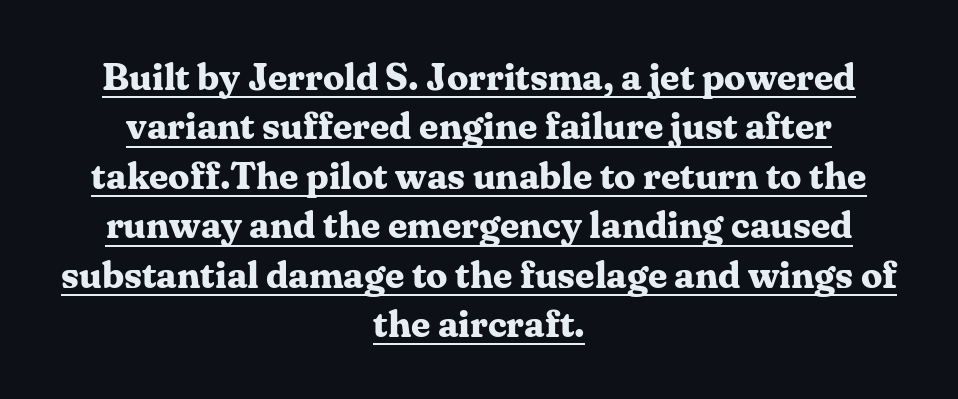
Q: Is the text bold? A: Yes.
Q: Is the text italic (slanted)? A: No, it is upright.
Q: Is the typeface a serif or a sans-serif typeface? A: Serif.
Q: Is the text underlined? A: Yes.
Q: How is the paragraph aligned? A: Centered.
Q: Is the spacing between letters normal or unusually wide? A: Normal.
Q: Is the spacing between lines tight, normal or loose? A: Normal.
Q: Width (condensed, normal, or wide)? A: Normal.
Q: Stroke contrast? A: Medium.
Q: x-height? A: Medium.
Q: Monospaced? A: No.
